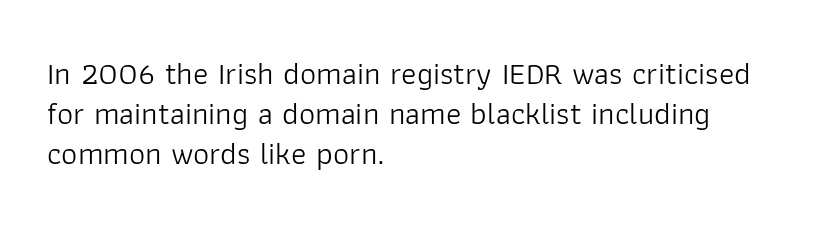
Typeset ragged right — the left edge is the straight one. To sum up the face: it is a sans, with no serifs. Is there much room between lines? A standard amount, neither cramped nor airy. Note the varied advance widths — an 'i' is clearly narrower than an 'm'. The zone under the glyphs is completely vacant.
